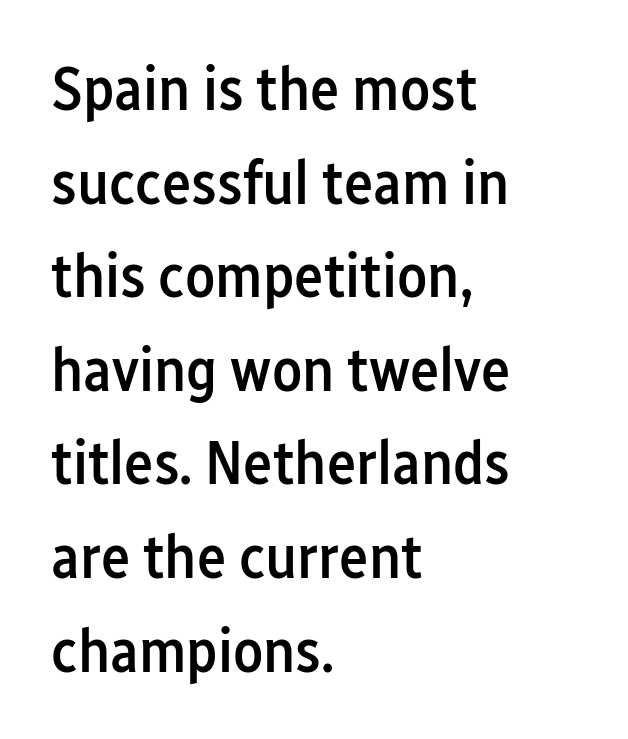
In CSS terms this would be text-align: left. Honestly, the letter spacing is just normal — you wouldn't notice it. This rendering employs a face without finishing strokes, i.e., a sans-serif. On the weight axis this lands at semibold, roughly 600. Descender tails drop into unmarked territory.
